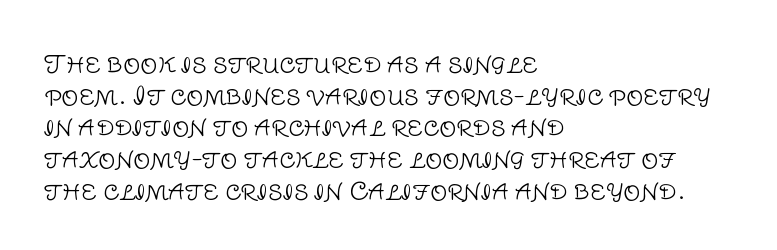
Q: Is the text bold? A: No.
Q: Is the text italic (slanted)? A: Yes.
Q: Is the text underlined? A: No.
Q: How is the paragraph aligned? A: Left-aligned.
Q: Is the spacing between letters normal or unusually wide? A: Normal.
Q: Is the spacing between lines tight, normal or loose? A: Normal.
